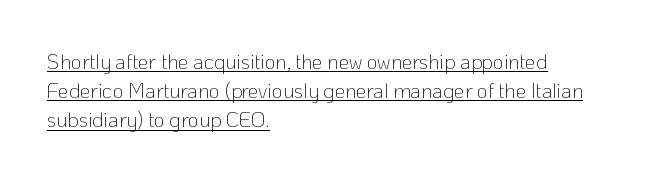
{"italic": "no", "bold": "no", "underline": "yes", "align": "left", "line_spacing": "normal", "line_spacing_ratio": 1.39, "letter_spacing": "normal", "letter_spacing_em": 0.0, "glyph_px": 21}
